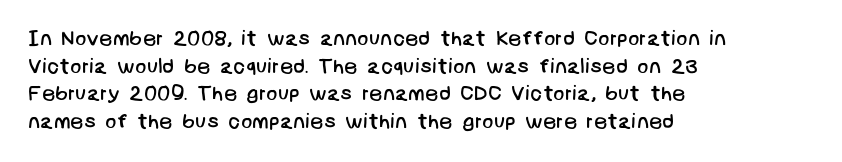
The image shows 21 px text type; set left-aligned, normal line spacing (1.32x), normal letter spacing, not underlined.
